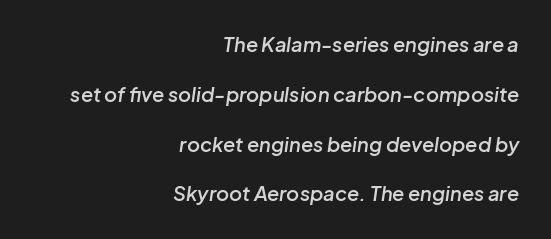
The image shows 20 px text type, italic (leaning right); set right-aligned, loose line spacing (2.49x), normal letter spacing, not underlined.
